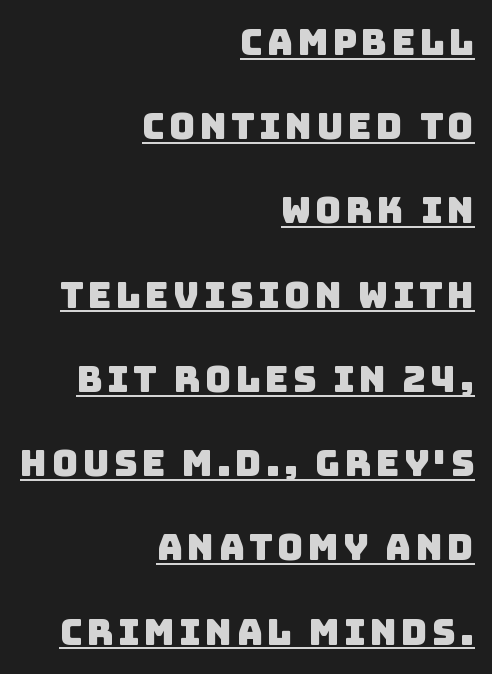
{"serif": "no", "width": "normal", "stroke_contrast": "low", "x_height": "large", "monospaced": "no", "underline": "yes", "align": "right", "line_spacing": "loose", "line_spacing_ratio": 2.34, "glyph_px": 36}
